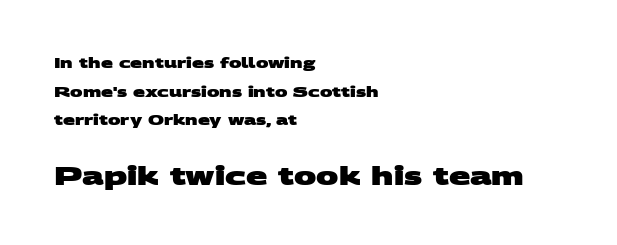
The later block is typeset at a bigger size than the earlier block. As a designer I'd log this as weight 700, bold. The specimen omits any rule beneath the text block's lines. Horizontally, the lines are justified to the leading edge only. Default kerning and tracking; the words read as compact shapes. You could fit nearly another row in the gap between these rows.
